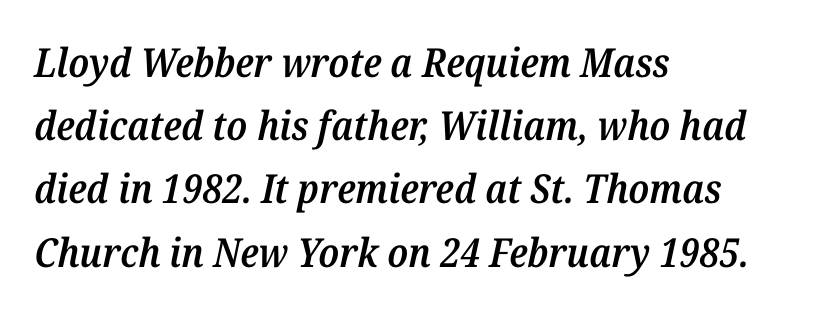
The designer went with a serif here, giving each stem small feet. Quick note: italic. The setting favours the left margin, as ordinary paragraphs usually do. Typesetter's note: demi weight, one step under bold. Regarding leading, the lines here are spaced in the standard way. Characters follow at the spacing the type designer built in.
